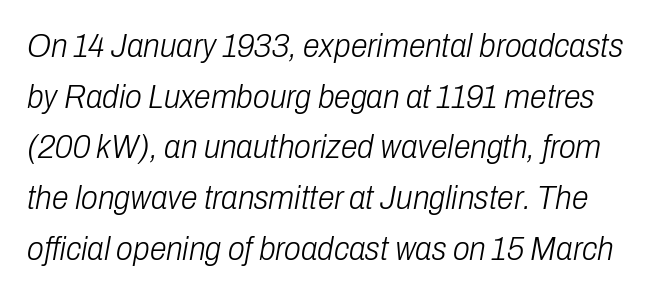
The image shows 34 px light, condensed type, italic (leaning right); set normal line spacing (1.49x), normal letter spacing, not underlined; low stroke contrast and a medium x-height.
